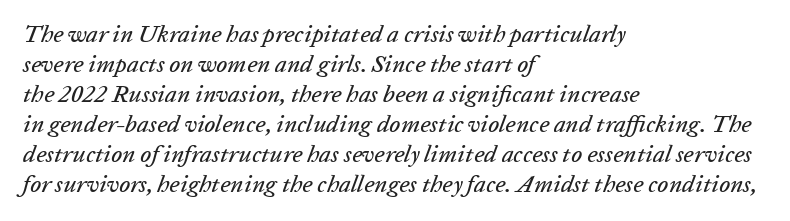
{"italic": "yes", "lean": "right", "slant_degrees": 20, "underline": "no", "align": "left", "line_spacing": "normal", "line_spacing_ratio": 1.25, "letter_spacing": "normal", "letter_spacing_em": 0.0, "glyph_px": 24}
